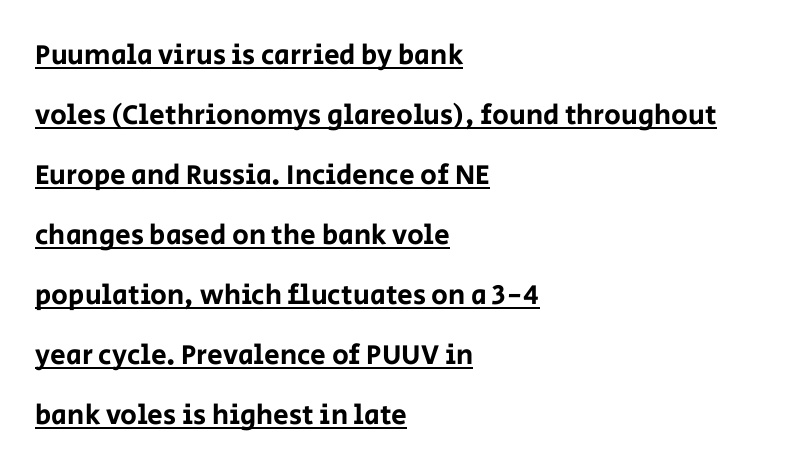
Q: Is the text italic (slanted)? A: No, it is upright.
Q: Is the typeface a serif or a sans-serif typeface? A: Sans-serif.
Q: Is the text underlined? A: Yes.
Q: How is the paragraph aligned? A: Left-aligned.
Q: Is the spacing between letters normal or unusually wide? A: Normal.
Q: Is the spacing between lines tight, normal or loose? A: Loose.
Q: Width (condensed, normal, or wide)? A: Normal.
Q: Stroke contrast? A: Low.
Q: x-height? A: Large.
Q: Monospaced? A: No.
